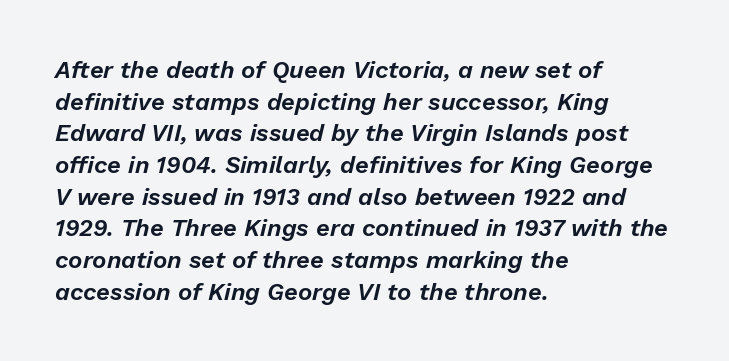
It's the slanting kind of type. A typesetter would call this zero additional tracking. Layout note: lines flush left. Descender tails drop into unmarked territory. Leading matches the norm, producing a regular column.
